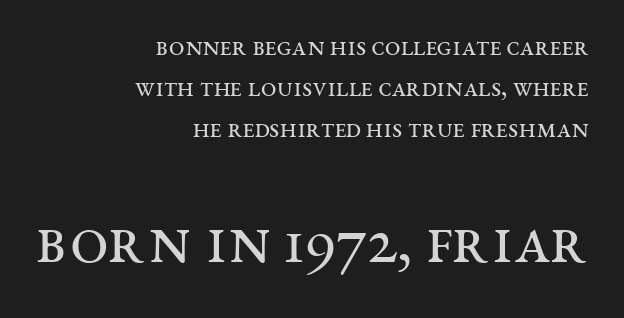
Each letter keeps its own natural width here, so spacing adapts to shape. This sample keeps an unexceptional amount of space between lines. Lines of text with bare space underneath. This sample is right-justified, so line beginnings fall wherever the words allow. These two chunks differ in scale, with the bottom chunk taking the larger measure. Is the stroke heavy? The answer is a plain regular-or-lighter.
